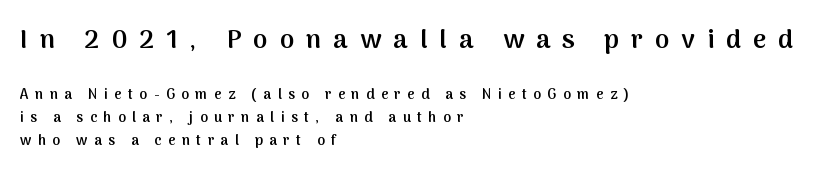
Q: Is the text bold? A: Semi-bold.
Q: Is the text italic (slanted)? A: No, it is upright.
Q: Is the text underlined? A: No.
Q: How is the paragraph aligned? A: Left-aligned.
Q: Is the spacing between letters normal or unusually wide? A: Unusually wide.
Q: Is the spacing between lines tight, normal or loose? A: Normal.
Q: Which block of text is set in a larger size, the first (top) or the second (bottom)? A: The first (top) one.
